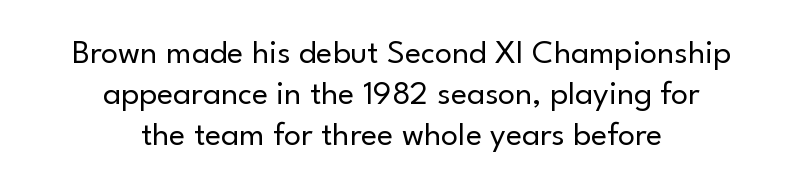
The setting favours the middle, as headings and verse often do. The lettering holds an erect, upright posture throughout. The characters are drawn with everyday or finer stroke widths. Character widths vary here, with narrow letters taking less room than wide ones.
